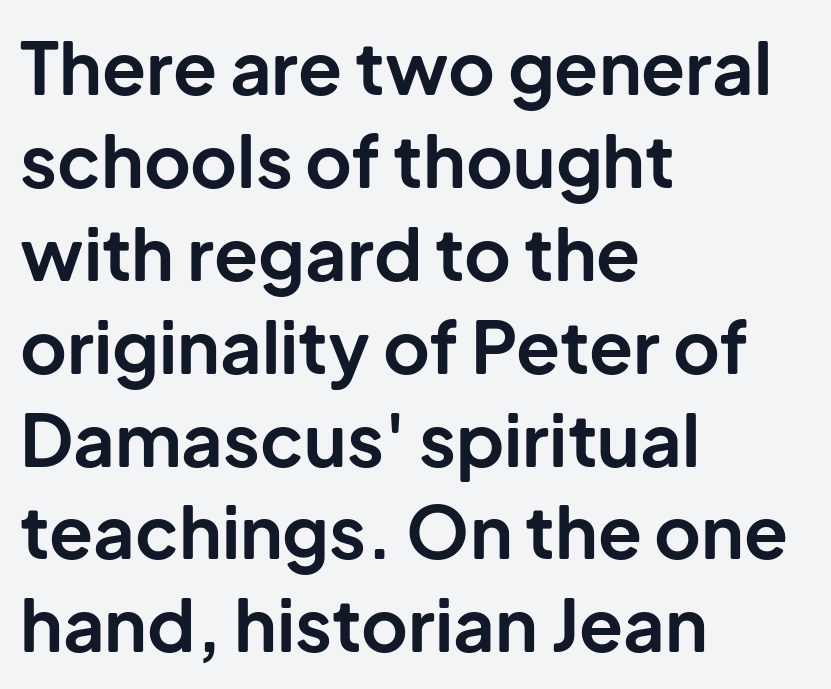
The image shows 72 px bold sans-serif type, upright; set left-aligned, normal line spacing (1.29x), normal letter spacing, not underlined; low stroke contrast and a medium x-height.
